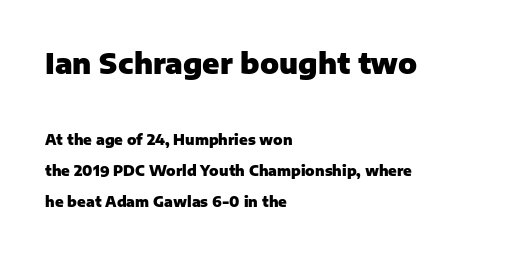
Successive baselines arrive slowly, with a big drop between each. Posture: straight, roman, zero tilt. The letters carry no serifs — their stems end cleanly without finishing strokes. Leftover space on each line is placed entirely after the last word. Heavy, bold letterforms.
